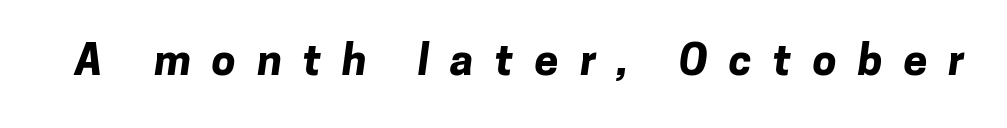
Notice how thick the strokes are: this is what a full bold looks like. Note the varied advance widths — an 'i' is clearly narrower than an 'm'. This is sans-serif lettering, the kind often seen on screens and signage. Type without underlining. Glyph-to-glyph distance is far greater than everyday printed text.
